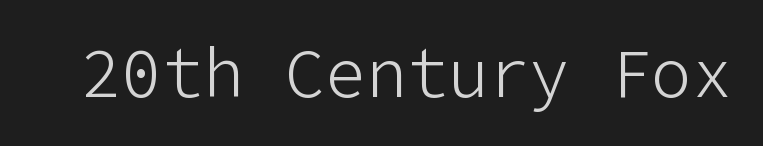
Italic? Not at all — the glyphs are vertical. The letterforms sit shoulder to shoulder at normal distance. Weight: not bold — regular or lighter. Are there feet on the stems? There aren't — it's a sans.
